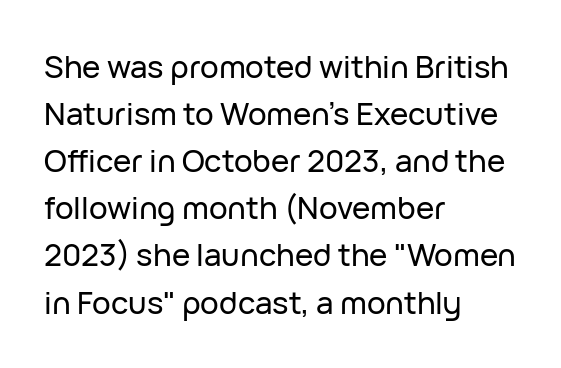
Notice how the stems are strictly vertical — no italics here. Nope, no serifs anywhere on these letters. The rows are spaced the way most documents space them. Glyph-to-glyph distance matches everyday printed text. The face used here is proportionally spaced, like ordinary book or web type.
